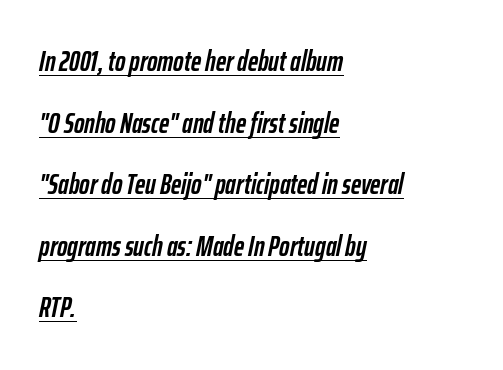
Students, note that the glyphs here touch the page at normal intervals. Airy leading. Each line starts at the same left margin while the right side varies. The glyphs have the mass of a bold cut. Character widths vary here, with narrow letters taking less room than wide ones. The rendering applies a slant to the glyphs.
